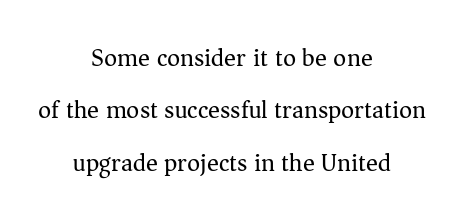
The image shows 25 px text type, upright; set centered, loose line spacing (2.1x), normal letter spacing, not underlined.
